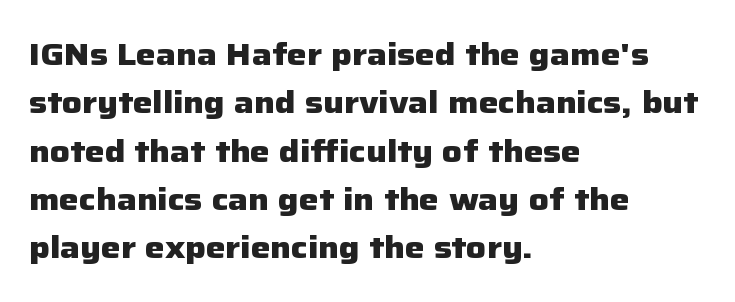
{"serif": "no", "italic": "no", "bold": "yes", "weight": "heavy", "width": "normal", "stroke_contrast": "low", "x_height": "medium", "monospaced": "no", "underline": "no", "align": "left", "line_spacing": "normal", "line_spacing_ratio": 1.56, "letter_spacing": "normal", "letter_spacing_em": 0.0, "glyph_px": 31}
